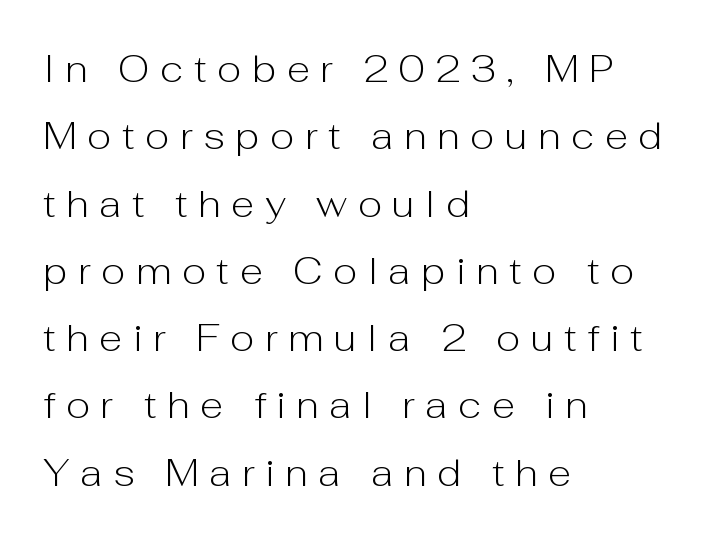
If you drew a ruler down the left edge, every line would touch it. Serif or sans? Sans — the stroke terminals are bare. How are the letters spaced? Widely, with obvious added tracking. Proportional: the letters do not fall into vertical columns. Bare-footed words on every line. Letters have the restrained weight of plain body copy at most.
